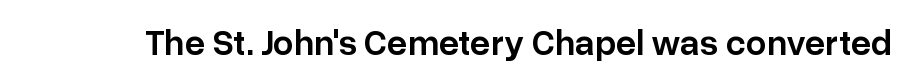
{"serif": "no", "italic": "no", "bold": "semi", "weight": "semibold", "width": "normal", "stroke_contrast": "low", "x_height": "medium", "monospaced": "no", "underline": "no", "letter_spacing": "normal", "letter_spacing_em": 0.0, "glyph_px": 36}
